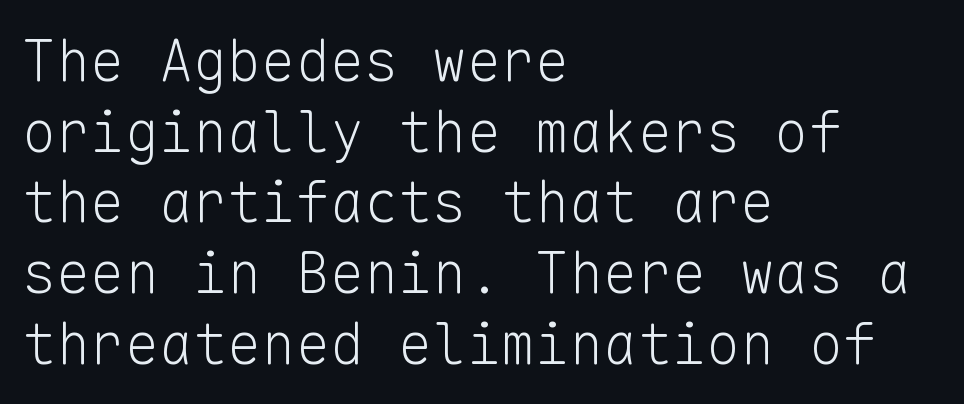
This sample is left-justified, so line endings fall wherever the words run out. It's the straight-up-and-down kind of type. Students, note that the glyphs here touch the page at normal intervals. Monospaced: the letters line up in strict vertical columns. Unmarked baselines from the first word to the last. No feet cap the strokes, marking this as sans-serif type.
